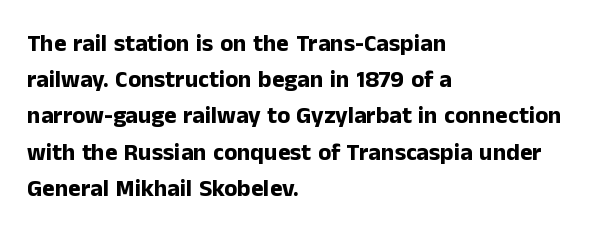
The vertical gap from one line to the next is medium. In terms of posture, this sample is upright. Look at the stroke-to-counter ratio: heavy, a bold. Clear beneath every line of the passage. Casual observation: everything's shoved over to the left. You could call the tracking neutral — neither tight nor loose.
